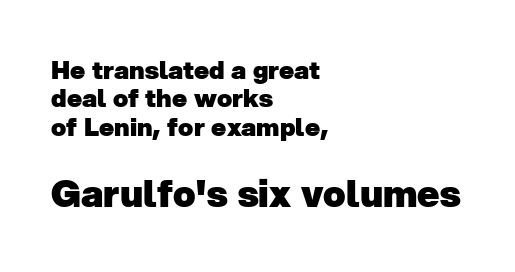
{"serif": "no", "bold": "yes", "weight": "heavy", "width": "normal", "stroke_contrast": "low", "x_height": "medium", "monospaced": "no", "underline": "no", "align": "left", "line_spacing": "tight", "line_spacing_ratio": 1.14, "letter_spacing": "normal", "letter_spacing_em": 0.0, "larger_block": "second", "size_ratio": 1.48, "glyph_px": 37}
